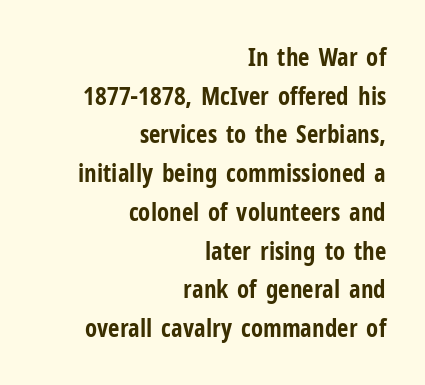
Emphasis by weight is at full strength: bold. Does extra space separate the letters? No, they use regular spacing. Does the lettering tilt? It doesn't — this is upright. The ragged edge is on the left, which tells us the setting is flush right.
